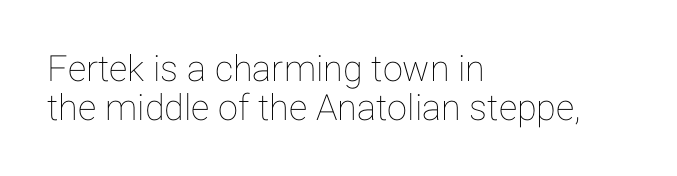
Characters remain perfectly vertical along every line. Is there much room between lines? No — they nearly touch. What stands out about the letter spacing? Nothing — it is the standard amount. A student would call this left alignment; a typographer would say flush left, rag right. Here the designer chose a conventional face with non-uniform glyph widths. The glyphs are unaccompanied by any horizontal stroke below them.
